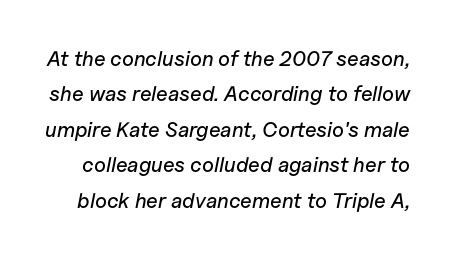
The glyphs are unaccompanied by any horizontal stroke below them. Italic: yes, the glyphs are oblique. Successive baselines arrive at the customary interval. Words appear dense and cohesive because spacing is normal.
